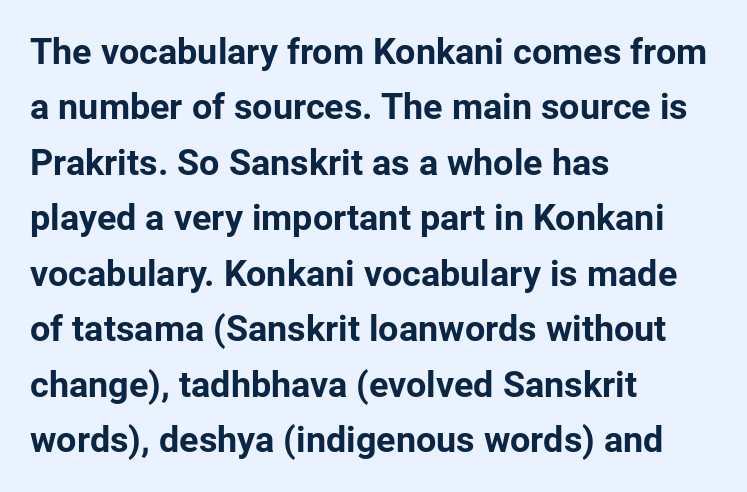
A typesetter would call this leading conventional body-copy spacing. Check under the words: just untouched page. This is sans-serif lettering, the kind often seen on screens and signage. The tracking reads as untouched default to a designer's eye. This sample has the flowing, uneven cadence of proportional lettering.
